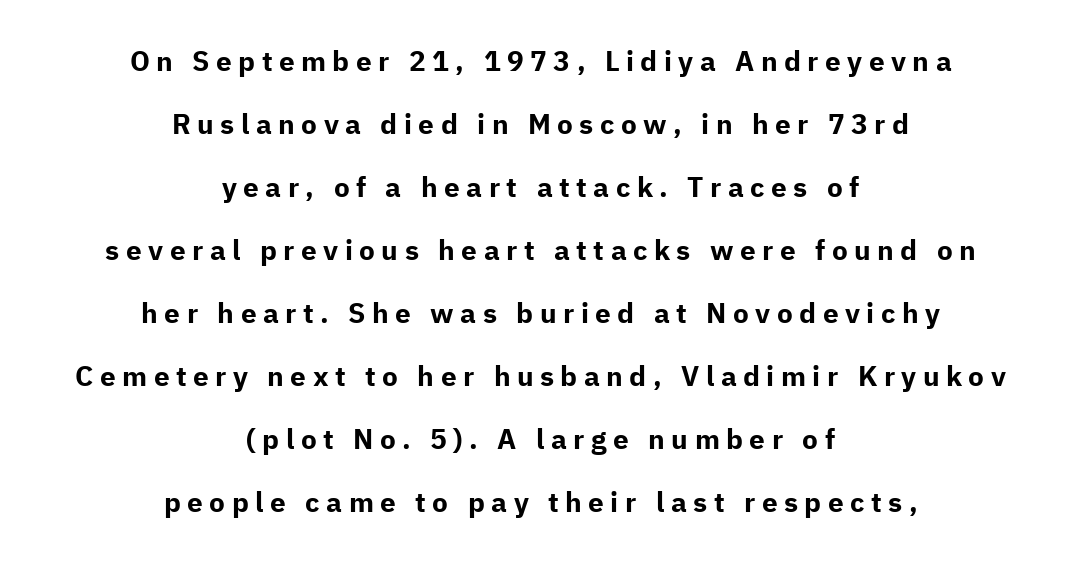
Q: Is the text bold? A: Yes.
Q: Is the text italic (slanted)? A: No, it is upright.
Q: Is the typeface a serif or a sans-serif typeface? A: Sans-serif.
Q: Is the text underlined? A: No.
Q: How is the paragraph aligned? A: Centered.
Q: Is the spacing between letters normal or unusually wide? A: Unusually wide.
Q: Is the spacing between lines tight, normal or loose? A: Loose.
Q: Width (condensed, normal, or wide)? A: Normal.
Q: Stroke contrast? A: Low.
Q: x-height? A: Medium.
Q: Monospaced? A: No.
